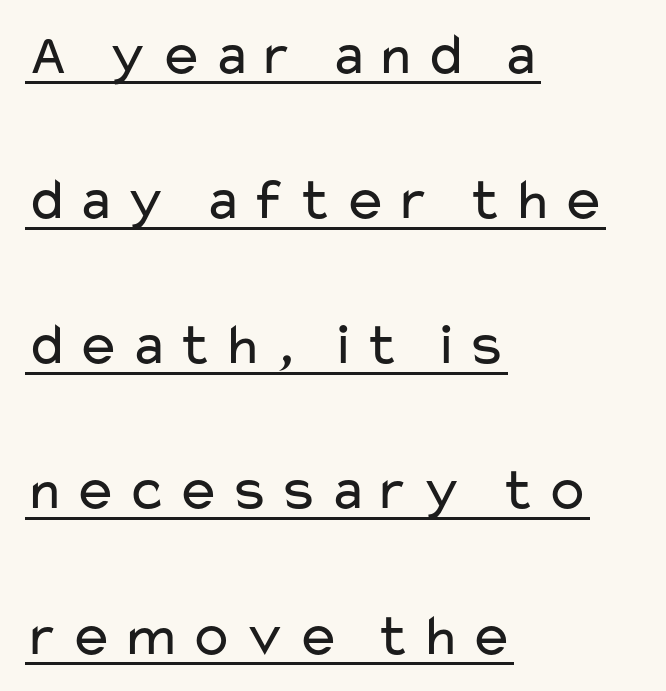
Q: Is the text bold? A: No.
Q: Is the text italic (slanted)? A: No, it is upright.
Q: Is the typeface a serif or a sans-serif typeface? A: Sans-serif.
Q: Is the text underlined? A: Yes.
Q: How is the paragraph aligned? A: Left-aligned.
Q: Is the spacing between lines tight, normal or loose? A: Loose.
Q: Width (condensed, normal, or wide)? A: Wide.
Q: Stroke contrast? A: Low.
Q: x-height? A: Medium.
Q: Monospaced? A: No.
